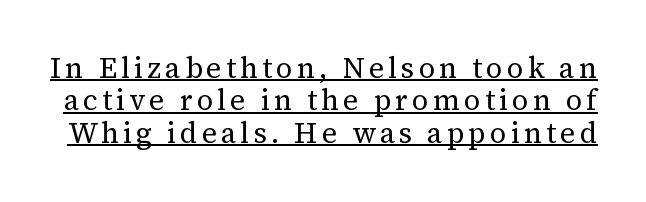
Is this a fixed-width face? No — the glyphs have proportional, varying widths. The words here are underlined. Stems and bowls with no extra thickness — not bold. Are there feet on the stems? There are — it's a serif. Every character sits straight up, as roman type does.
